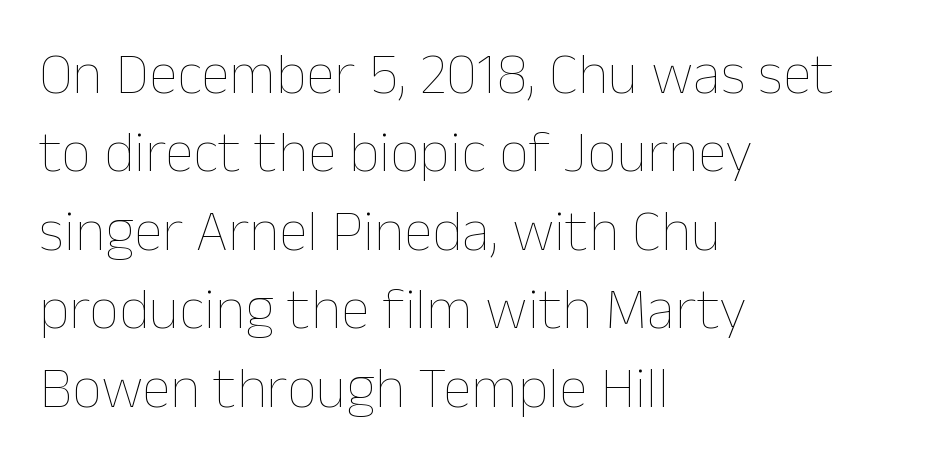
Q: Is the text bold? A: No.
Q: Is the text italic (slanted)? A: No, it is upright.
Q: Is the text underlined? A: No.
Q: How is the paragraph aligned? A: Left-aligned.
Q: Is the spacing between letters normal or unusually wide? A: Normal.
Q: Is the spacing between lines tight, normal or loose? A: Normal.
Q: Width (condensed, normal, or wide)? A: Normal.
Q: Stroke contrast? A: Low.
Q: x-height? A: Medium.
Q: Monospaced? A: No.
